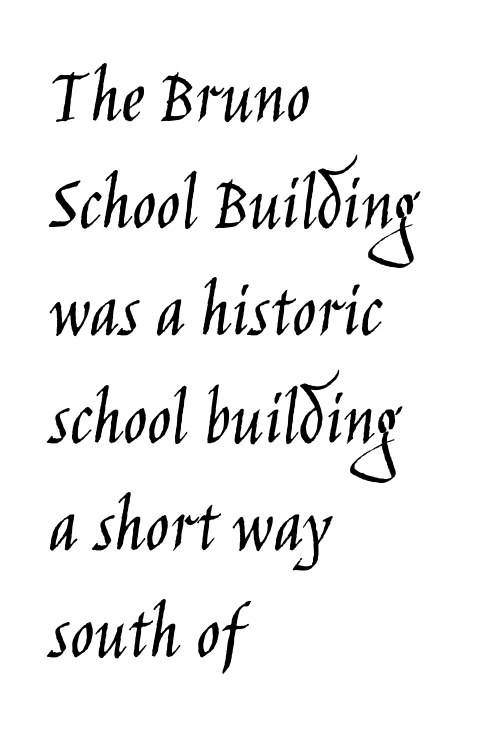
The image shows 80 px light, condensed sans-serif type; set left-aligned, normal line spacing (1.34x), normal letter spacing, not underlined; low stroke contrast and a large x-height.
